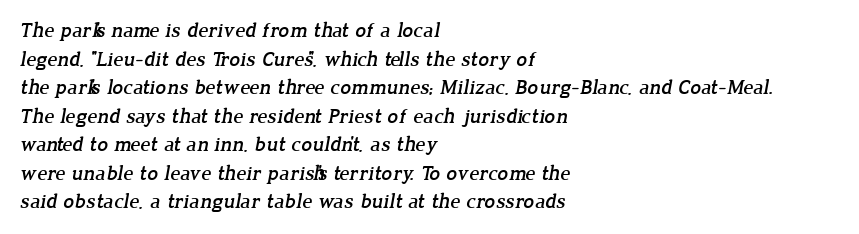
The image shows 21 px text type; set left-aligned, normal line spacing (1.36x), normal letter spacing, not underlined.
